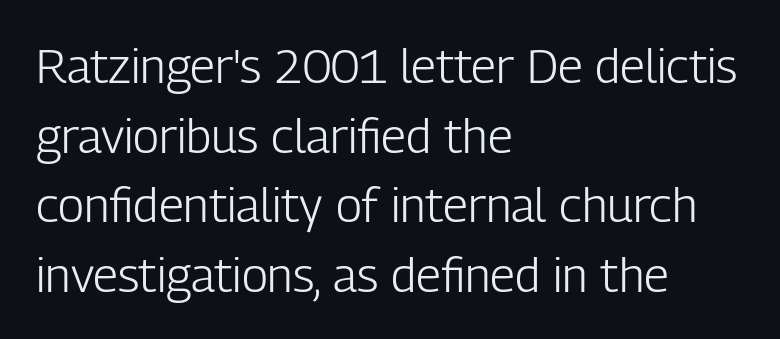
The image shows 48 px light, condensed sans-serif type, upright; set left-aligned, normal line spacing (1.45x), normal letter spacing, not underlined; low stroke contrast and a medium x-height.
